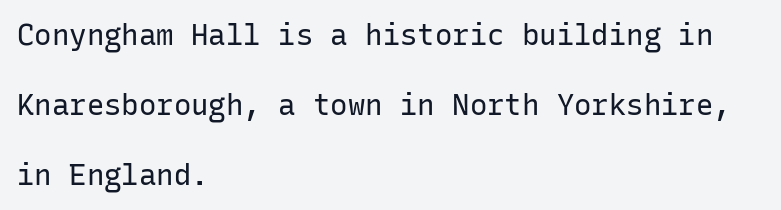
{"serif": "no", "italic": "no", "bold": "no", "weight": "regular", "width": "normal", "stroke_contrast": "low", "x_height": "medium", "monospaced": "yes", "underline": "no", "align": "left", "line_spacing": "loose", "line_spacing_ratio": 2.41, "letter_spacing": "normal", "letter_spacing_em": 0.0, "glyph_px": 29}
